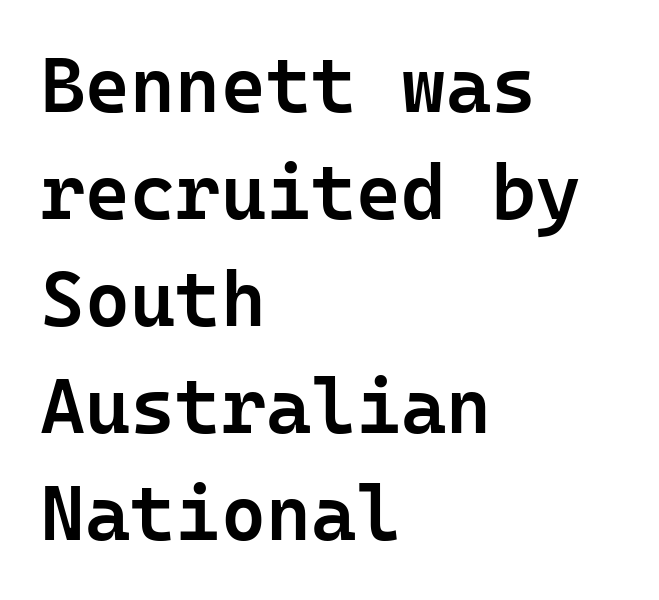
{"serif": "no", "italic": "no", "bold": "semi", "weight": "semibold", "width": "normal", "stroke_contrast": "low", "x_height": "medium", "monospaced": "yes", "underline": "no", "align": "left", "line_spacing": "normal", "line_spacing_ratio": 1.39, "letter_spacing": "normal", "letter_spacing_em": 0.0, "glyph_px": 77}
